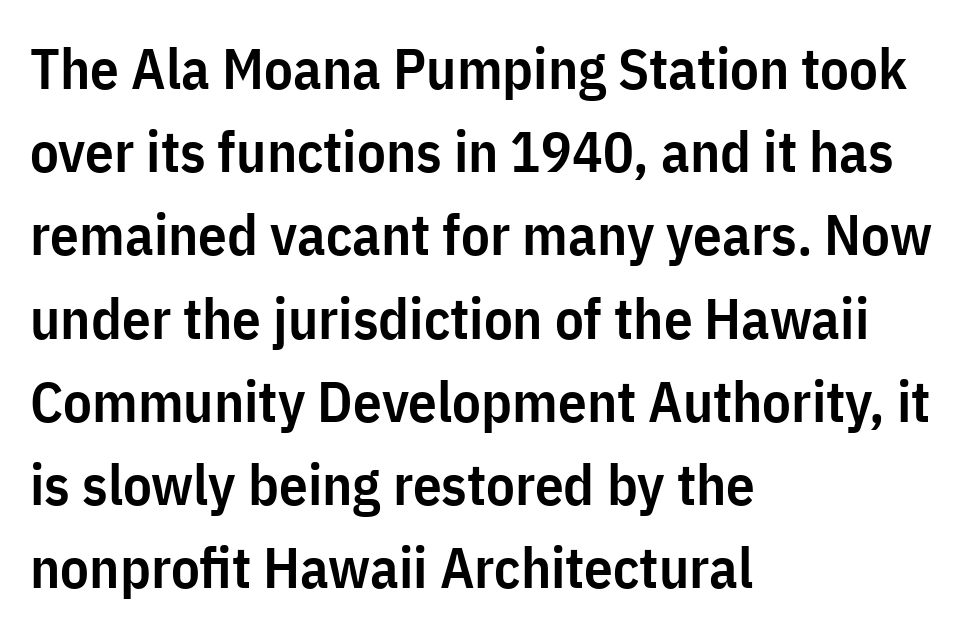
Q: Is the text bold? A: Semi-bold.
Q: Is the text italic (slanted)? A: No, it is upright.
Q: Is the typeface a serif or a sans-serif typeface? A: Sans-serif.
Q: Is the text underlined? A: No.
Q: How is the paragraph aligned? A: Left-aligned.
Q: Is the spacing between letters normal or unusually wide? A: Normal.
Q: Is the spacing between lines tight, normal or loose? A: Normal.
Q: Width (condensed, normal, or wide)? A: Condensed.
Q: Stroke contrast? A: Low.
Q: x-height? A: Medium.
Q: Monospaced? A: No.
